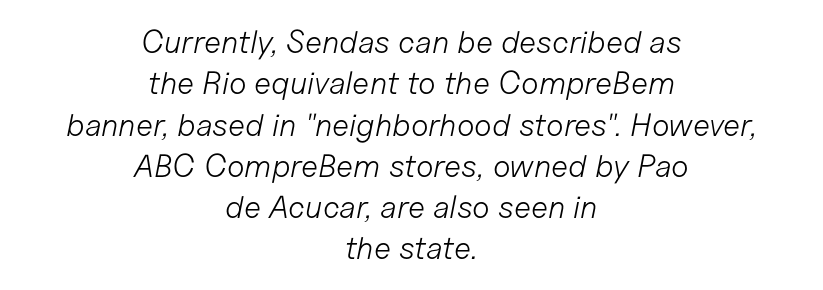
Q: Is the text bold? A: No.
Q: Is the text italic (slanted)? A: Yes, it leans right by about 11 degrees.
Q: Is the text underlined? A: No.
Q: How is the paragraph aligned? A: Centered.
Q: Is the spacing between letters normal or unusually wide? A: Normal.
Q: Is the spacing between lines tight, normal or loose? A: Normal.
Q: Width (condensed, normal, or wide)? A: Normal.
Q: Stroke contrast? A: Low.
Q: x-height? A: Medium.
Q: Monospaced? A: No.
